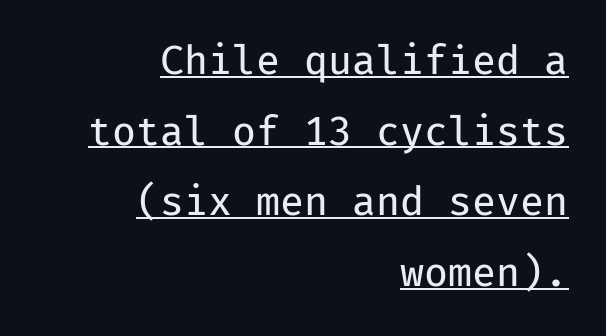
{"serif": "no", "italic": "no", "bold": "no", "weight": "regular", "width": "normal", "stroke_contrast": "low", "x_height": "medium", "monospaced": "yes", "underline": "yes", "align": "right", "line_spacing_ratio": 1.81, "letter_spacing": "normal", "letter_spacing_em": 0.0, "glyph_px": 39}
